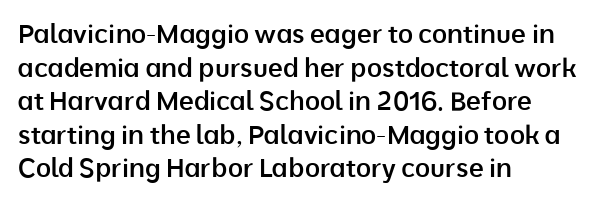
Each row of text sits above clean, open space. Notice how the passage keeps a crisp vertical edge on the left only. These lines keep a tight, regular rhythm from letter to letter. The strokes are fattened partway — semibold, not bold. Regarding leading, the lines here are spaced in the standard way. Upright lettering throughout.
